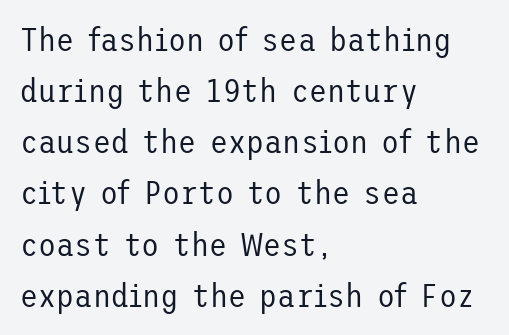
Note: no serifs on the glyphs. Nothing unusual about the tracking: characters are spaced as the font intends. The gap between lines stays unmarked. Horizontal alignment here is leftward, the default for most running prose. Does the lettering tilt? It doesn't — this is upright. The font sits on the lighter half of the weight spectrum, regular included.
